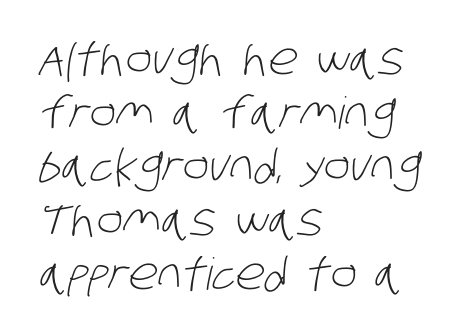
Q: Is the text bold? A: No.
Q: Is the typeface a serif or a sans-serif typeface? A: Sans-serif.
Q: Is the text underlined? A: No.
Q: How is the paragraph aligned? A: Left-aligned.
Q: Is the spacing between letters normal or unusually wide? A: Normal.
Q: Width (condensed, normal, or wide)? A: Condensed.
Q: Stroke contrast? A: Low.
Q: x-height? A: Large.
Q: Monospaced? A: No.
